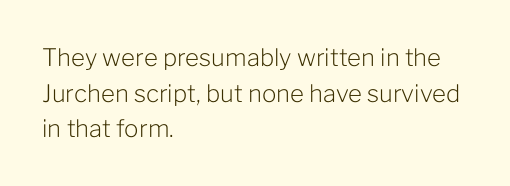
{"italic": "no", "bold": "no", "underline": "no", "align": "left", "line_spacing": "normal", "line_spacing_ratio": 1.48, "letter_spacing": "normal", "letter_spacing_em": 0.0, "glyph_px": 24}
